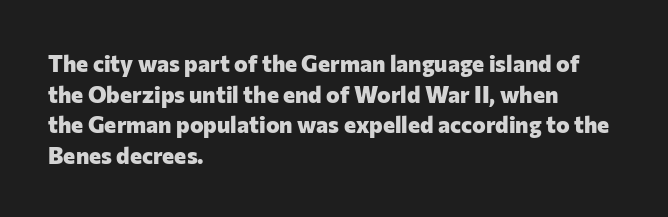
Nobody touched the tracking dial on this one. Heft: maximum for text — a bold. The rendering anchors every line to the left-hand side. The line-height multiplier appears to be the usual default.
